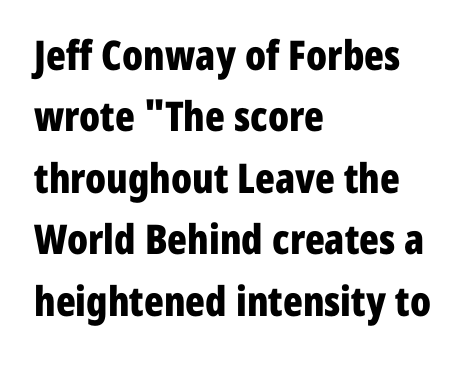
Q: Is the text bold? A: Yes.
Q: Is the text italic (slanted)? A: No, it is upright.
Q: Is the typeface a serif or a sans-serif typeface? A: Sans-serif.
Q: Is the text underlined? A: No.
Q: How is the paragraph aligned? A: Left-aligned.
Q: Is the spacing between letters normal or unusually wide? A: Normal.
Q: Is the spacing between lines tight, normal or loose? A: Normal.
Q: Width (condensed, normal, or wide)? A: Condensed.
Q: Stroke contrast? A: Low.
Q: x-height? A: Medium.
Q: Monospaced? A: No.
